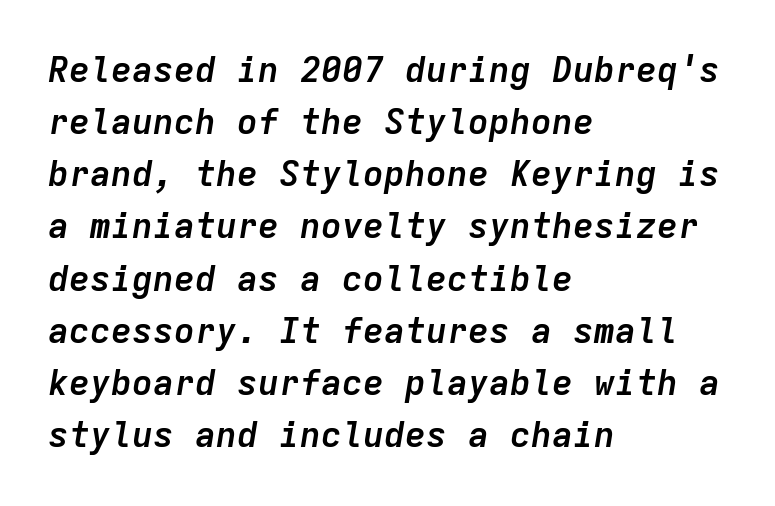
{"italic": "yes", "lean": "right", "slant_degrees": 9, "bold": "yes", "weight": "semibold", "width": "normal", "stroke_contrast": "low", "x_height": "medium", "monospaced": "yes", "underline": "no", "align": "left", "line_spacing": "normal", "line_spacing_ratio": 1.49, "letter_spacing": "normal", "letter_spacing_em": 0.0, "glyph_px": 35}
